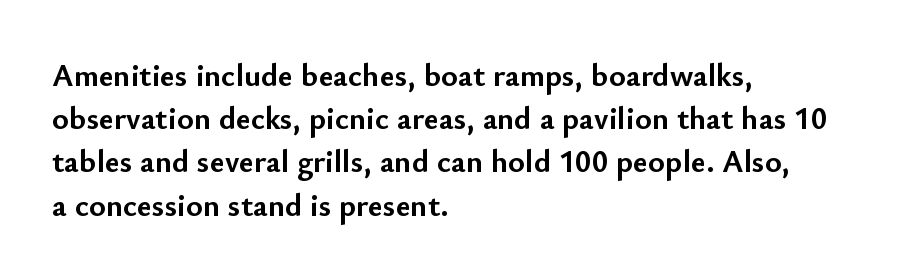
Q: Is the text bold? A: Yes.
Q: Is the text italic (slanted)? A: No, it is upright.
Q: Is the typeface a serif or a sans-serif typeface? A: Sans-serif.
Q: Is the text underlined? A: No.
Q: How is the paragraph aligned? A: Left-aligned.
Q: Is the spacing between letters normal or unusually wide? A: Normal.
Q: Is the spacing between lines tight, normal or loose? A: Normal.
Q: Width (condensed, normal, or wide)? A: Normal.
Q: Stroke contrast? A: Low.
Q: x-height? A: Small.
Q: Monospaced? A: No.
